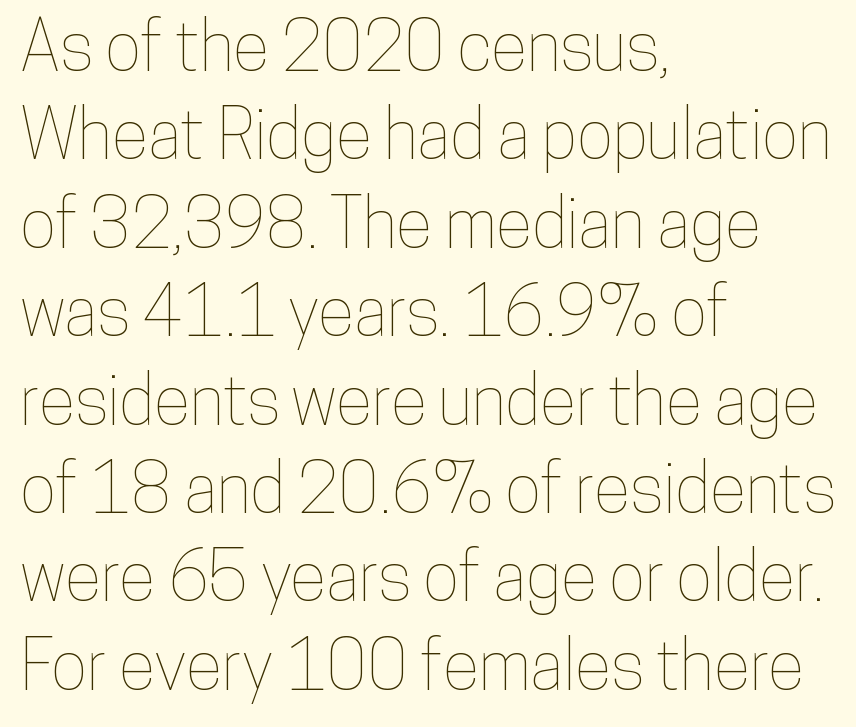
The image shows 68 px condensed type, upright; set left-aligned, normal line spacing (1.3x), normal letter spacing, not underlined; low stroke contrast and a medium x-height.
